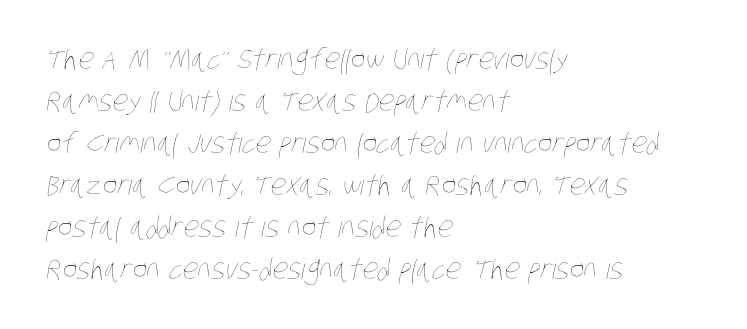
Looks like regular typesetting: each glyph gets only the width it needs. No heavy texture on the line: the type isn't bold. A clean baseline with only descenders dipping below it. Compared with typical paragraphs, the rows here are spaced about the same. The gaps between neighbouring characters are ordinary and unremarkable. Each line starts at the same left margin while the right side varies.
